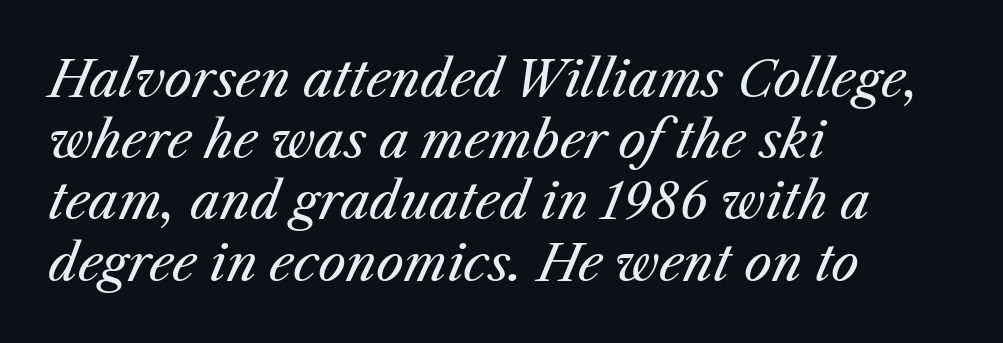
Q: Is the text bold? A: No.
Q: Is the text italic (slanted)? A: Yes, it leans right by about 25 degrees.
Q: Is the text underlined? A: No.
Q: How is the paragraph aligned? A: Left-aligned.
Q: Is the spacing between letters normal or unusually wide? A: Normal.
Q: Is the spacing between lines tight, normal or loose? A: Normal.
Q: Width (condensed, normal, or wide)? A: Normal.
Q: Stroke contrast? A: Medium.
Q: x-height? A: Medium.
Q: Monospaced? A: No.
